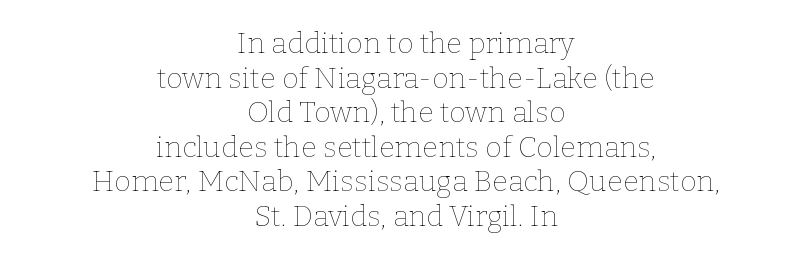
The image shows 29 px thin type, upright; set centered, line spacing 1.19x, normal letter spacing, not underlined; low stroke contrast and a medium x-height.
